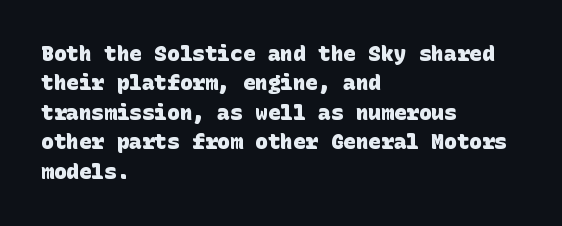
The image shows 21 px bold type; set left-aligned, normal line spacing (1.4x), normal letter spacing, not underlined.
